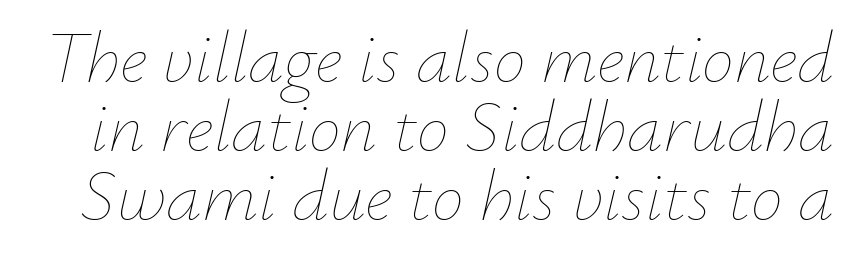
Q: Is the text bold? A: No.
Q: Is the text italic (slanted)? A: Yes, it leans right by about 12 degrees.
Q: Is the text underlined? A: No.
Q: Is the spacing between letters normal or unusually wide? A: Normal.
Q: Is the spacing between lines tight, normal or loose? A: Tight.
Q: Width (condensed, normal, or wide)? A: Normal.
Q: Stroke contrast? A: Low.
Q: x-height? A: Small.
Q: Monospaced? A: No.
